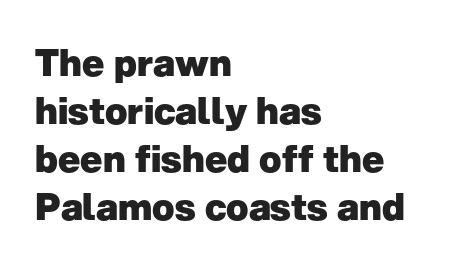
Words appear dense and cohesive because spacing is normal. Posture: vertical. Examine the stroke ends and you'll find no serifs. Quick note: interline space is typical. The face used here has the dense, thick strokes of a bold.
